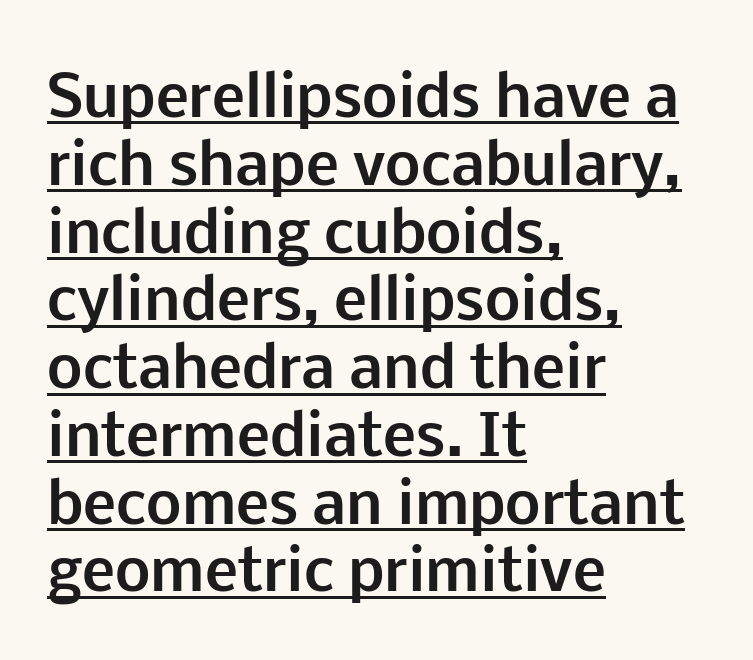
Do the characters align in a grid? No, the font is proportional. The characters display no serif detailing; their extremities are plain. Posture: vertical. Short and long lines alike share a common starting point at left.
